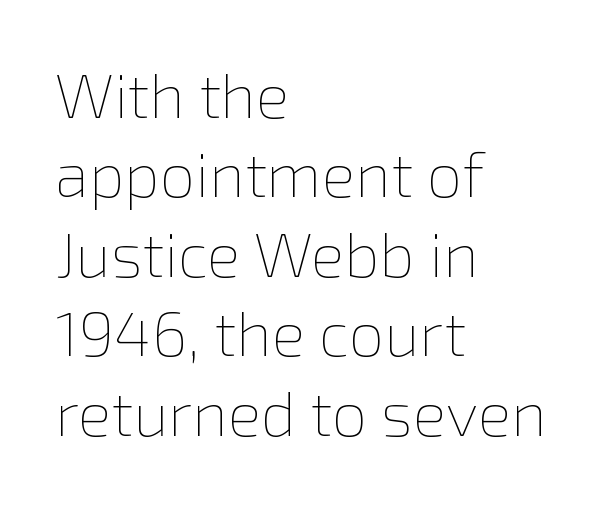
Q: Is the text bold? A: No.
Q: Is the text italic (slanted)? A: No, it is upright.
Q: Is the text underlined? A: No.
Q: How is the paragraph aligned? A: Left-aligned.
Q: Is the spacing between letters normal or unusually wide? A: Normal.
Q: Is the spacing between lines tight, normal or loose? A: Normal.
Q: Width (condensed, normal, or wide)? A: Normal.
Q: x-height? A: Medium.
Q: Monospaced? A: No.
